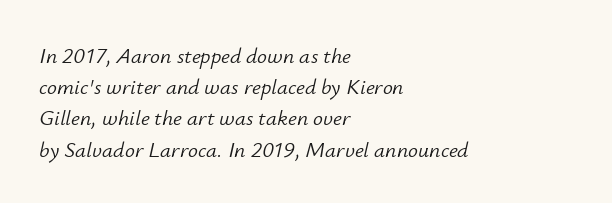
Q: Is the text bold? A: No.
Q: Is the text italic (slanted)? A: Yes, it leans right by about 12 degrees.
Q: Is the text underlined? A: No.
Q: How is the paragraph aligned? A: Left-aligned.
Q: Is the spacing between letters normal or unusually wide? A: Normal.
Q: Is the spacing between lines tight, normal or loose? A: Normal.
